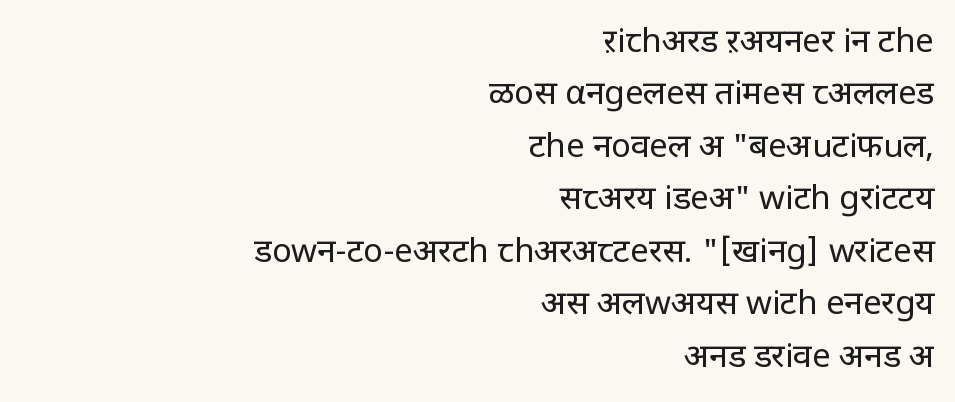
Alignment: flush right. The designer went with a sans here, leaving each stem footless. Posture: vertical. The tracking reads as untouched default to a designer's eye. Horizontal bands of white between lines are of average thickness.
